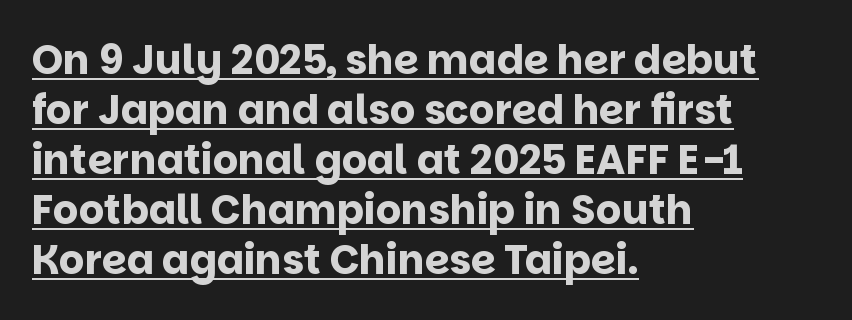
As a designer I'd log this as weight 700, bold. Students, note that the glyphs here touch the page at normal intervals. Is there an underline? Yes — a line sits under the letters. This is sans-serif lettering, the kind often seen on screens and signage.
